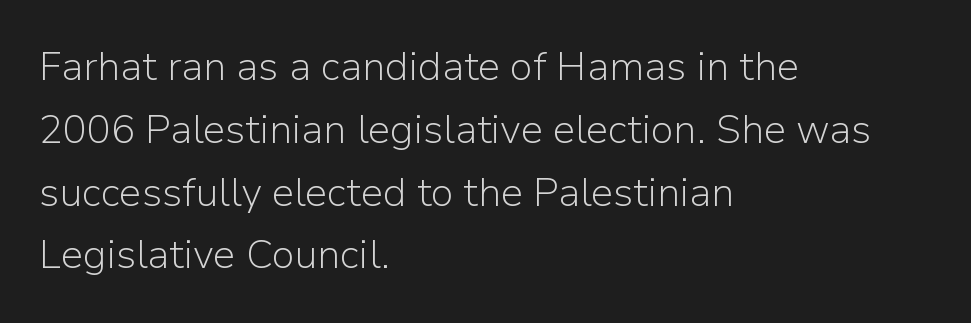
Line spacing here is normal. A clean baseline with only descenders dipping below it. Students, note that the glyphs here touch the page at normal intervals. Heft: none added — not bold. The lettering stays uniformly vertical, giving the passage a roman look.
